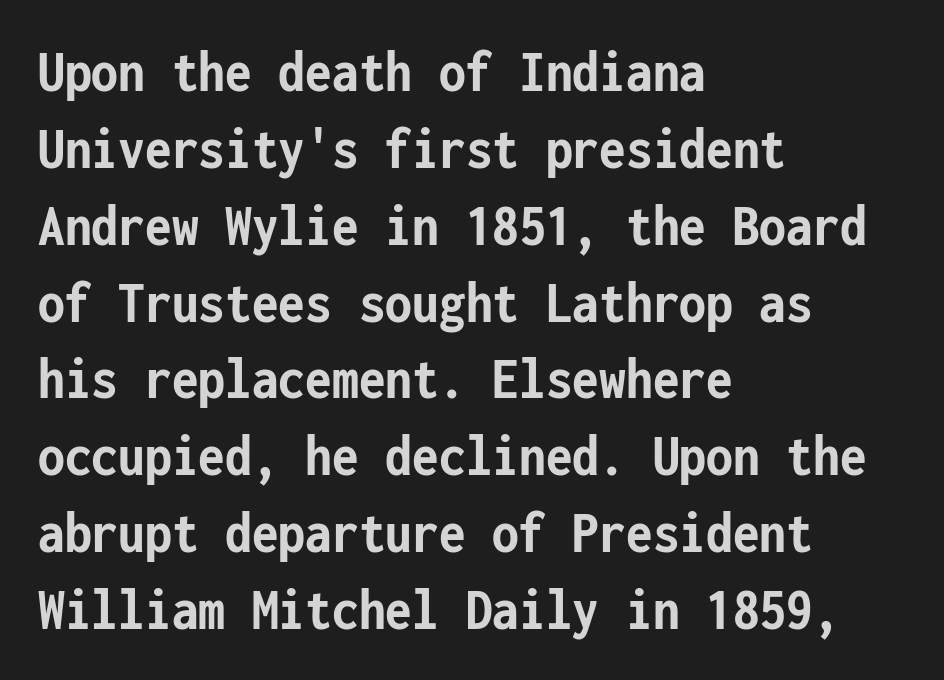
The image shows 61 px semibold, condensed sans-serif type, upright, monospaced; set left-aligned, normal line spacing (1.26x), normal letter spacing, not underlined; low stroke contrast and a medium x-height.
